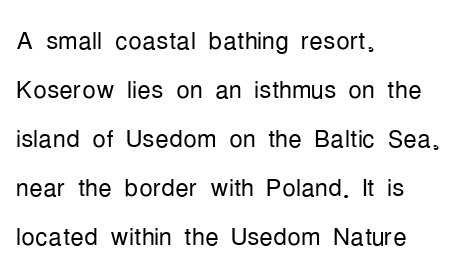
The image shows 34 px light, condensed sans-serif type, upright; set left-aligned, normal line spacing (1.44x), normal letter spacing, not underlined; low stroke contrast and a medium x-height.
